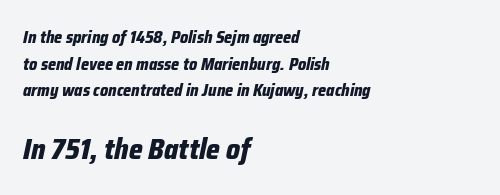
Does the lettering tilt? It does — this is italic. One-word summary of the alignment: left. Regarding leading, the lines here are spaced in the standard way. The more generous point size was reserved for the lower chunk. Spacing verdict: proportional, widths tailored to each character.
